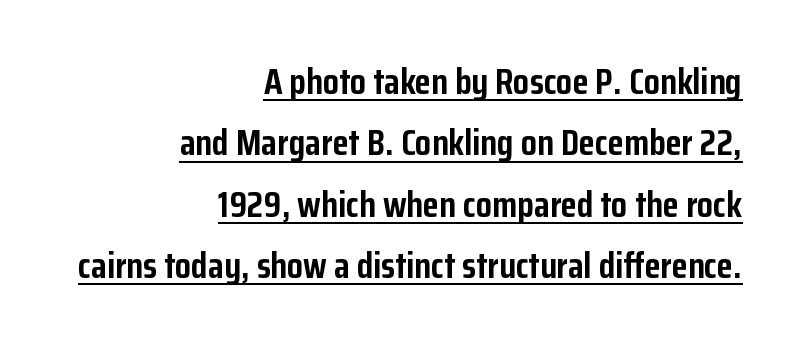
This is sans-serif lettering, the kind often seen on screens and signage. The rendering uses natural spacing where letterforms have individual widths. The rows are spaced the way most documents space them. Beneath each row of characters lies a ruled line. If you drew a ruler down the right edge, every line would touch it.
